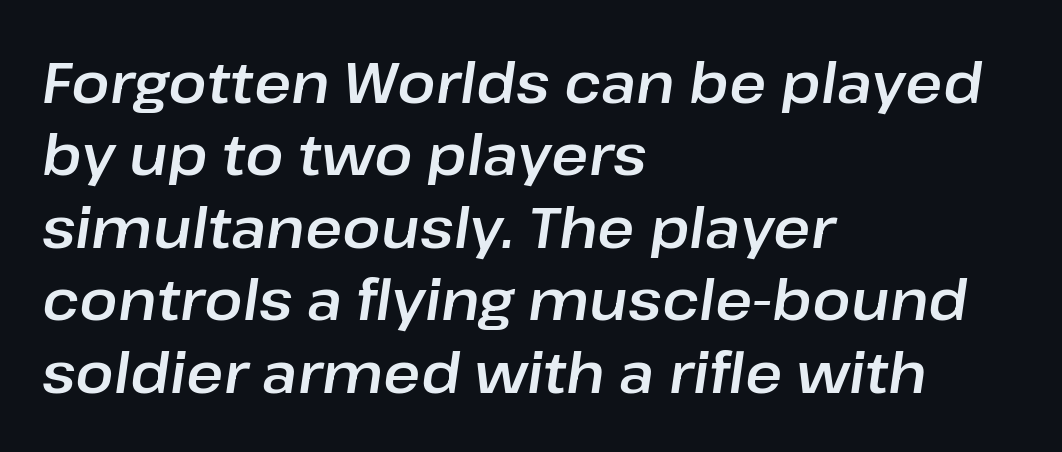
The image shows 57 px text type, italic (leaning right); set left-aligned, normal line spacing (1.27x), normal letter spacing, not underlined; low stroke contrast and a medium x-height.
